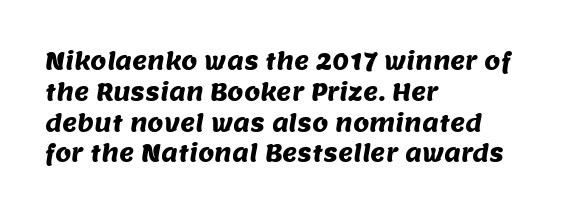
The image shows 23 px text type; set left-aligned, normal line spacing (1.34x), normal letter spacing, not underlined.
